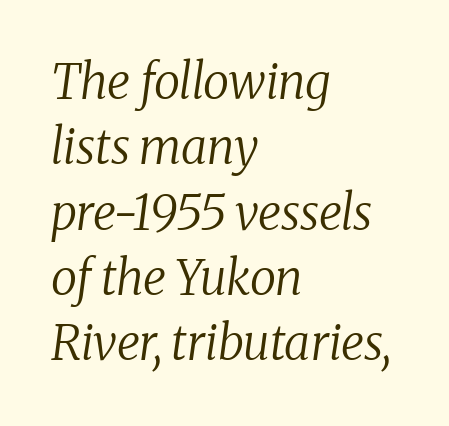
The image shows 48 px regular-weight serif type, italic (leaning right); set left-aligned, normal line spacing (1.36x), normal letter spacing, not underlined; medium stroke contrast and a medium x-height.
